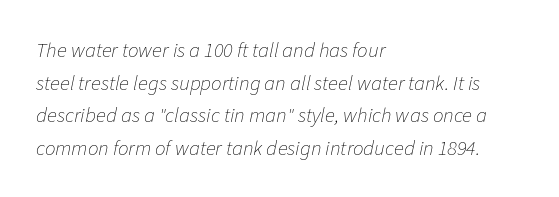
{"italic": "yes", "lean": "right", "slant_degrees": 11, "bold": "no", "underline": "no", "align": "left", "line_spacing": "normal", "line_spacing_ratio": 1.55, "letter_spacing": "normal", "letter_spacing_em": 0.0, "glyph_px": 21}
